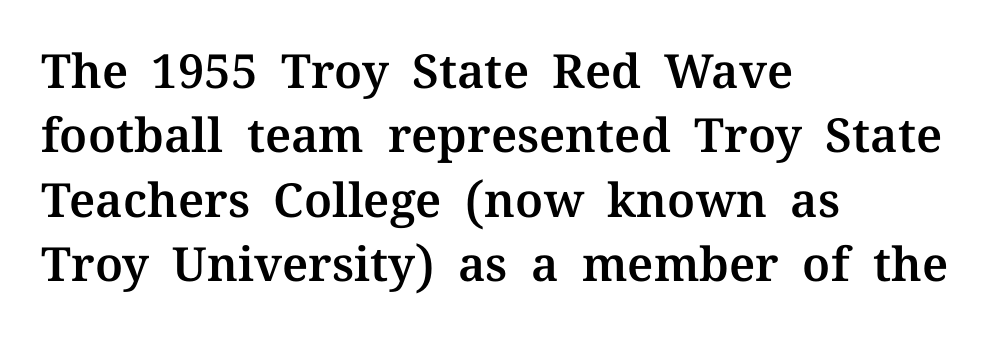
Q: Is the text italic (slanted)? A: No, it is upright.
Q: Is the typeface a serif or a sans-serif typeface? A: Serif.
Q: Is the text underlined? A: No.
Q: How is the paragraph aligned? A: Left-aligned.
Q: Is the spacing between letters normal or unusually wide? A: Normal.
Q: Is the spacing between lines tight, normal or loose? A: Normal.
Q: Width (condensed, normal, or wide)? A: Normal.
Q: Stroke contrast? A: Medium.
Q: x-height? A: Medium.
Q: Monospaced? A: No.
